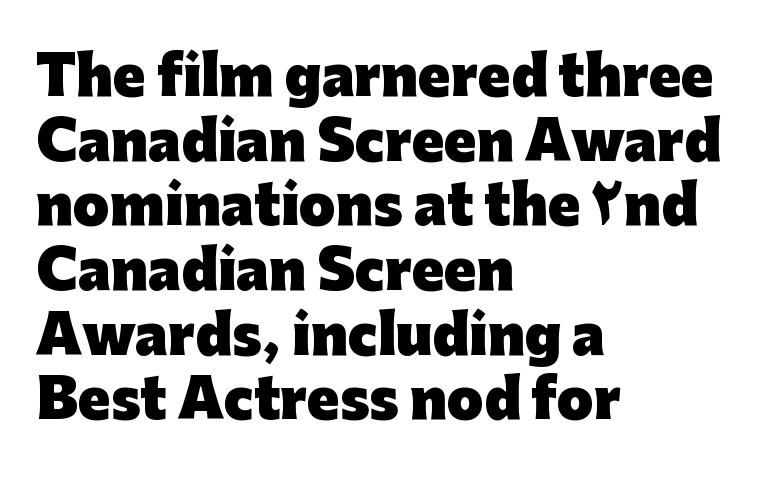
{"serif": "no", "italic": "no", "bold": "yes", "weight": "heavy", "width": "normal", "stroke_contrast": "low", "x_height": "medium", "monospaced": "no", "underline": "no", "align": "left", "line_spacing_ratio": 1.22, "letter_spacing": "normal", "letter_spacing_em": 0.0, "glyph_px": 53}
